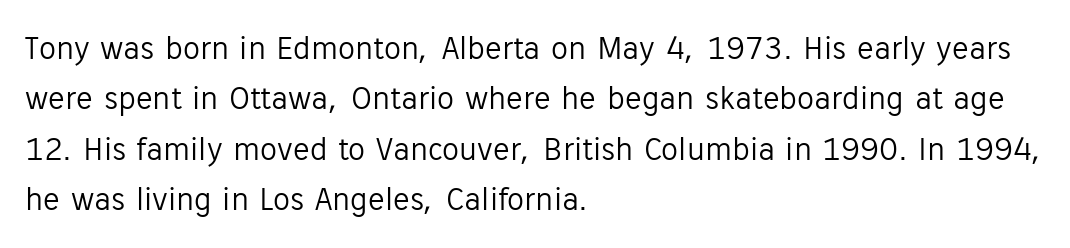
The area under the type is left untouched. Are there feet on the stems? There aren't — it's a sans. The lines in this sample share a left origin and differ only in where they stop. Vertically, the passage feels balanced, rows spaced as you'd expect.
